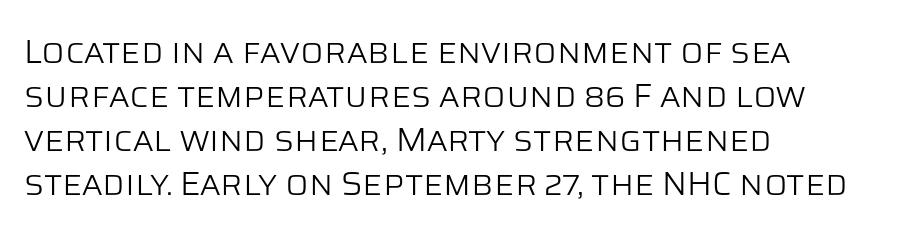
{"serif": "no", "italic": "no", "bold": "no", "weight": "light", "width": "normal", "stroke_contrast": "low", "x_height": "large", "monospaced": "no", "underline": "no", "align": "left", "line_spacing": "normal", "line_spacing_ratio": 1.29, "letter_spacing": "normal", "letter_spacing_em": 0.0, "glyph_px": 34}
